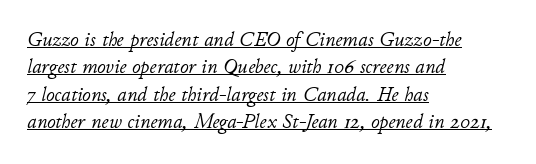
{"italic": "yes", "lean": "right", "slant_degrees": 11, "bold": "no", "underline": "yes", "align": "left", "line_spacing": "normal", "line_spacing_ratio": 1.3, "letter_spacing": "normal", "letter_spacing_em": 0.0, "glyph_px": 21}
